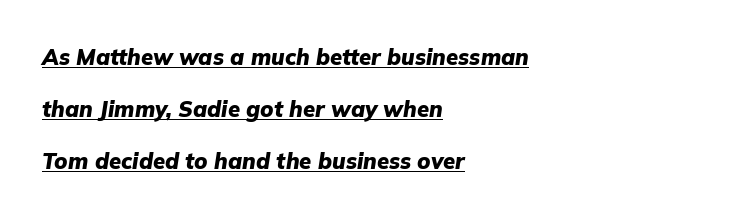
Q: Is the text bold? A: Yes.
Q: Is the text italic (slanted)? A: Yes, it leans right by about 9 degrees.
Q: Is the text underlined? A: Yes.
Q: How is the paragraph aligned? A: Left-aligned.
Q: Is the spacing between letters normal or unusually wide? A: Normal.
Q: Is the spacing between lines tight, normal or loose? A: Loose.
